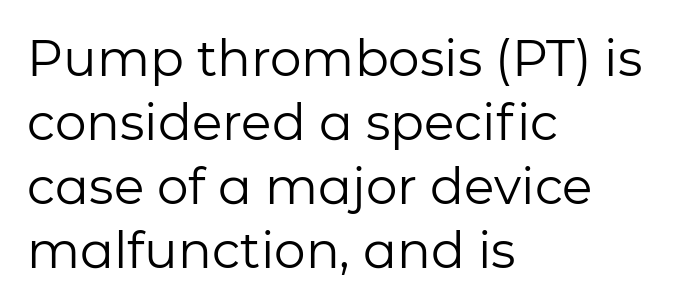
In terms of posture, this sample is upright. The foot of each line stays bare and open. The rows are spaced the way most documents space them. Serif or sans? Sans — the stroke terminals are bare.
